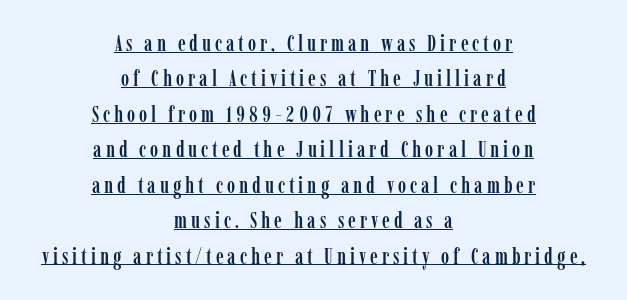
Q: Is the text italic (slanted)? A: No, it is upright.
Q: Is the text underlined? A: Yes.
Q: How is the paragraph aligned? A: Centered.
Q: Is the spacing between lines tight, normal or loose? A: Normal.
